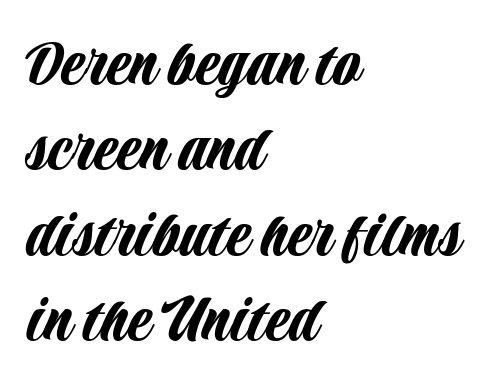
{"serif": "no", "width": "condensed", "stroke_contrast": "low", "x_height": "large", "monospaced": "no", "underline": "no", "align": "left", "line_spacing_ratio": 1.22, "letter_spacing": "normal", "letter_spacing_em": 0.0, "glyph_px": 70}
